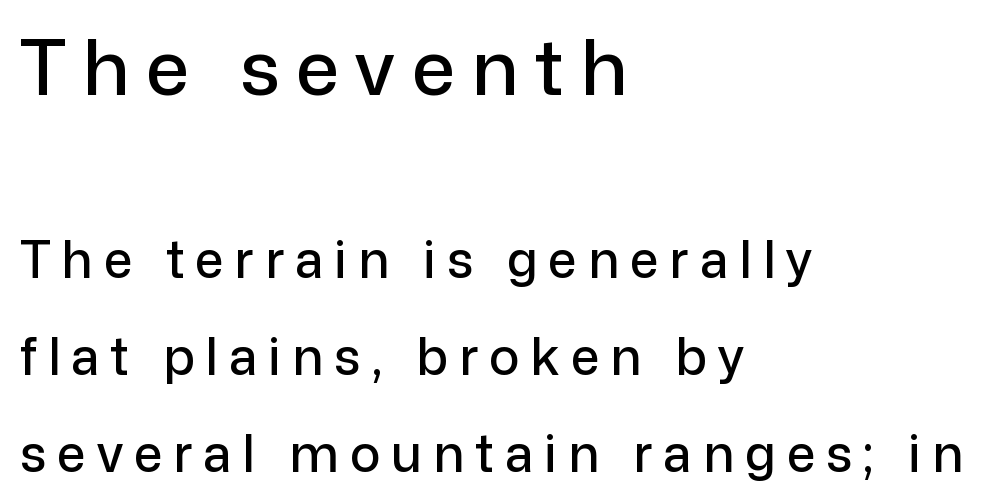
{"serif": "no", "italic": "no", "width": "normal", "stroke_contrast": "low", "x_height": "medium", "monospaced": "no", "underline": "no", "align": "left", "line_spacing": "loose", "line_spacing_ratio": 1.9, "letter_spacing": "wide", "letter_spacing_em": 0.22, "larger_block": "first", "size_ratio": 1.51, "glyph_px": 77}
